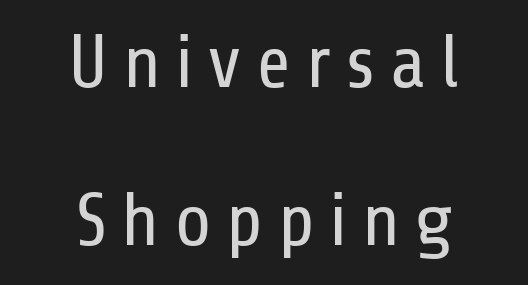
Q: Is the text bold? A: No.
Q: Is the text italic (slanted)? A: No, it is upright.
Q: Is the typeface a serif or a sans-serif typeface? A: Sans-serif.
Q: Is the text underlined? A: No.
Q: How is the paragraph aligned? A: Centered.
Q: Is the spacing between lines tight, normal or loose? A: Loose.
Q: Width (condensed, normal, or wide)? A: Condensed.
Q: Stroke contrast? A: Low.
Q: x-height? A: Medium.
Q: Monospaced? A: No.
